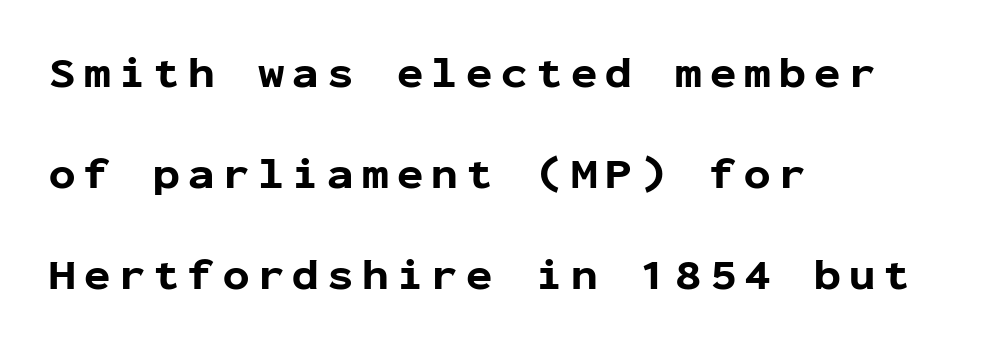
Q: Is the text bold? A: Yes.
Q: Is the text italic (slanted)? A: No, it is upright.
Q: Is the typeface a serif or a sans-serif typeface? A: Sans-serif.
Q: Is the text underlined? A: No.
Q: How is the paragraph aligned? A: Left-aligned.
Q: Is the spacing between lines tight, normal or loose? A: Loose.
Q: Width (condensed, normal, or wide)? A: Normal.
Q: Stroke contrast? A: Low.
Q: x-height? A: Medium.
Q: Monospaced? A: Yes.
